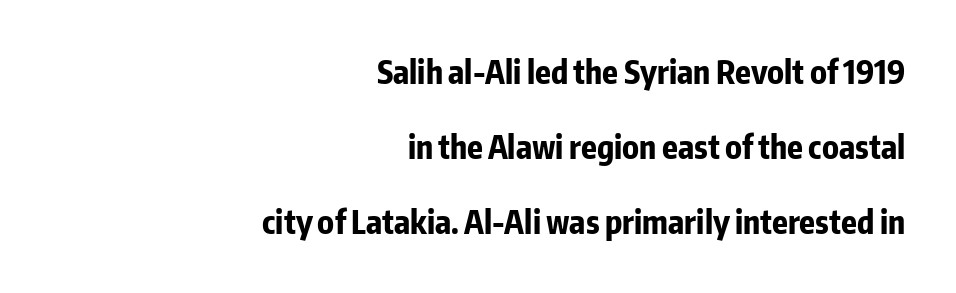
The image shows 32 px bold, condensed sans-serif type, upright; set right-aligned, loose line spacing (2.34x), normal letter spacing, not underlined; low stroke contrast and a medium x-height.
